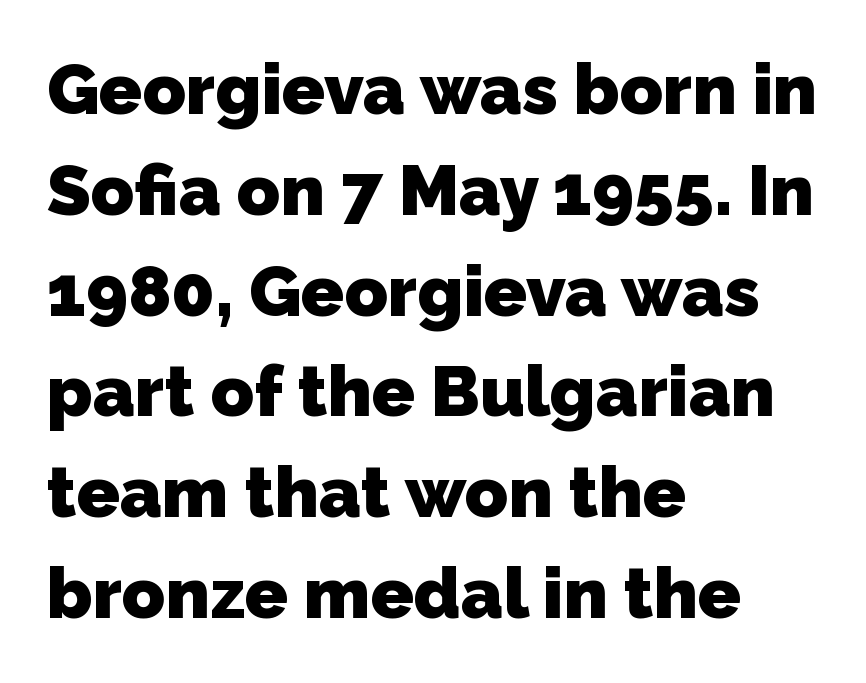
The rendering anchors every line to the left-hand side. This block has exactly the height ordinary leading produces. Is the type bold? Yes — the strokes are clearly thick and heavy. Decoration check: the copy has no underline.
